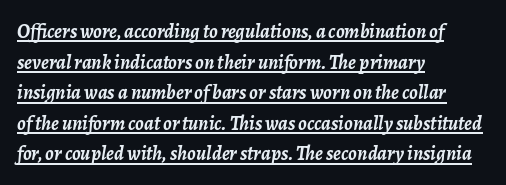
The image shows 20 px bold type, italic (leaning right); set left-aligned, normal line spacing (1.53x), normal letter spacing, underlined.
